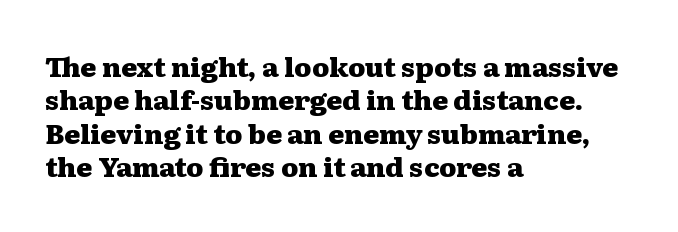
There is no visible air inserted between adjacent glyphs. Compared with a centered layout, this one pins lines to the left instead. The strokes are fattened all the way to bold. A typesetter would mark this as roman, not italic. The words here are not underlined.
